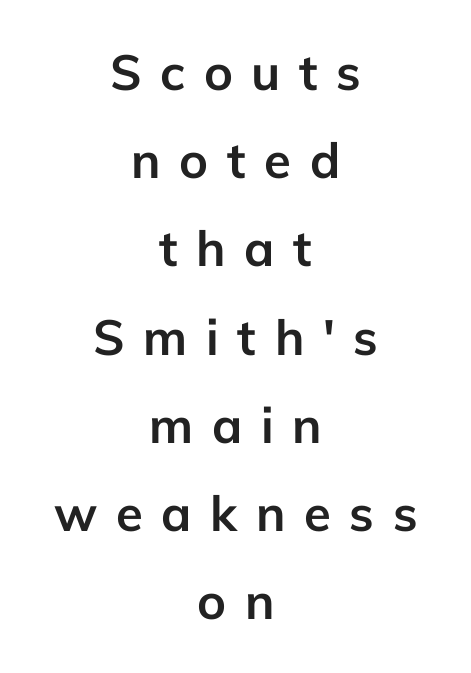
{"serif": "no", "italic": "no", "bold": "yes", "weight": "semibold", "width": "normal", "stroke_contrast": "low", "x_height": "medium", "monospaced": "no", "underline": "no", "align": "center", "line_spacing_ratio": 1.8, "letter_spacing": "wide", "letter_spacing_em": 0.38, "glyph_px": 49}
